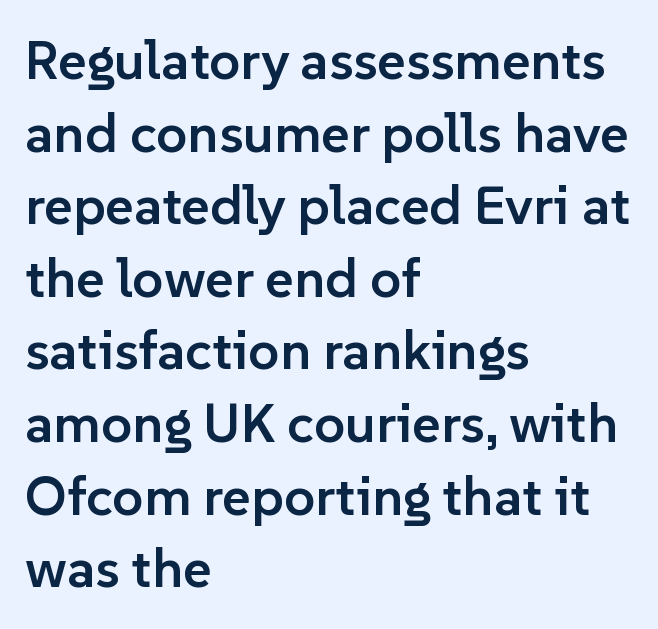
The image shows 55 px semibold sans-serif type, upright; set left-aligned, normal line spacing (1.32x), normal letter spacing, not underlined; low stroke contrast and a medium x-height.
